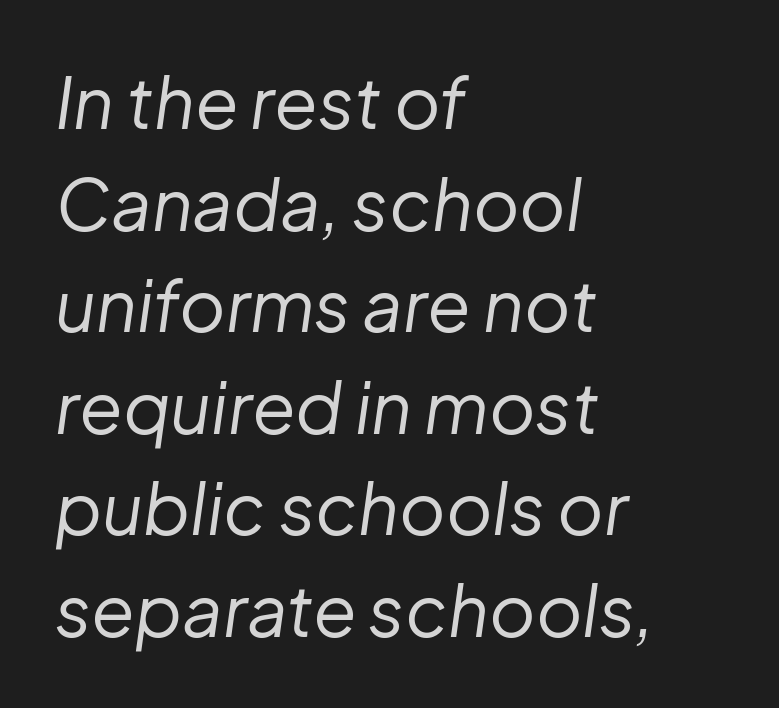
Q: Is the text bold? A: No.
Q: Is the text italic (slanted)? A: Yes, it leans right by about 8 degrees.
Q: Is the text underlined? A: No.
Q: How is the paragraph aligned? A: Left-aligned.
Q: Is the spacing between letters normal or unusually wide? A: Normal.
Q: Is the spacing between lines tight, normal or loose? A: Normal.
Q: Width (condensed, normal, or wide)? A: Normal.
Q: Stroke contrast? A: Low.
Q: x-height? A: Medium.
Q: Monospaced? A: No.
